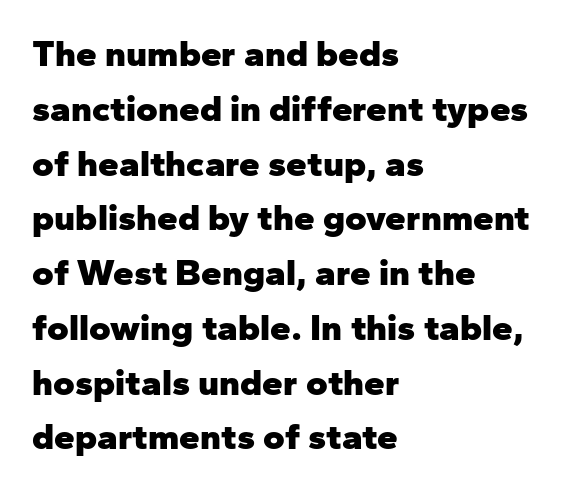
Q: Is the text bold? A: Yes.
Q: Is the text italic (slanted)? A: No, it is upright.
Q: Is the typeface a serif or a sans-serif typeface? A: Sans-serif.
Q: Is the text underlined? A: No.
Q: How is the paragraph aligned? A: Left-aligned.
Q: Is the spacing between letters normal or unusually wide? A: Normal.
Q: Is the spacing between lines tight, normal or loose? A: Normal.
Q: Width (condensed, normal, or wide)? A: Normal.
Q: Stroke contrast? A: Low.
Q: x-height? A: Medium.
Q: Monospaced? A: No.
